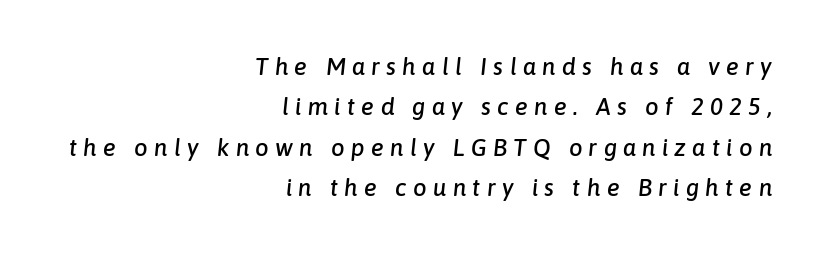
Q: Is the text italic (slanted)? A: Yes, it leans right by about 6 degrees.
Q: Is the text underlined? A: No.
Q: How is the paragraph aligned? A: Right-aligned.
Q: Is the spacing between letters normal or unusually wide? A: Unusually wide.
Q: Is the spacing between lines tight, normal or loose? A: Normal.
